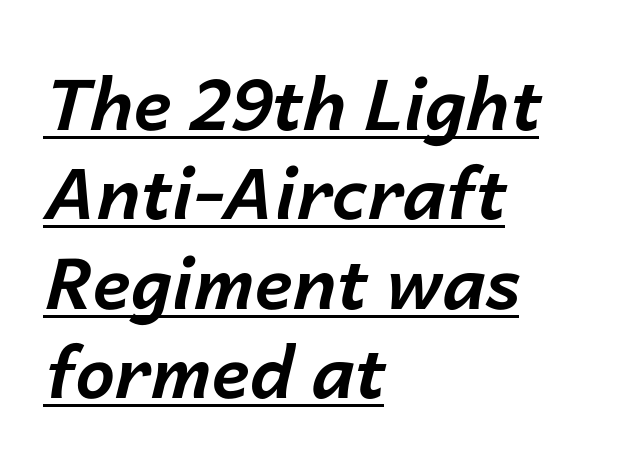
{"italic": "yes", "lean": "right", "slant_degrees": 14, "bold": "yes", "weight": "bold", "width": "normal", "stroke_contrast": "low", "x_height": "medium", "monospaced": "no", "underline": "yes", "align": "left", "line_spacing": "normal", "line_spacing_ratio": 1.26, "letter_spacing": "normal", "letter_spacing_em": 0.0, "glyph_px": 71}
